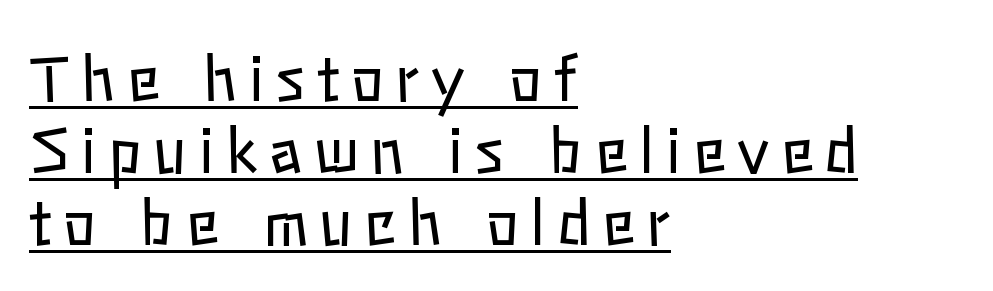
{"italic": "no", "bold": "no", "weight": "regular", "width": "normal", "stroke_contrast": "low", "x_height": "medium", "monospaced": "no", "underline": "yes", "align": "left", "line_spacing_ratio": 1.18, "glyph_px": 61}
